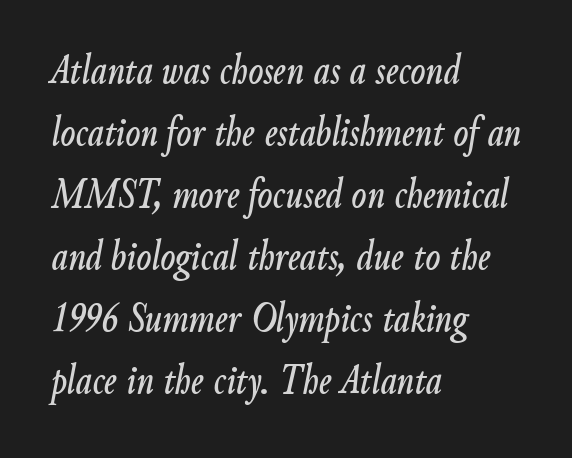
The image shows 44 px condensed type, italic (leaning right); set left-aligned, normal line spacing (1.41x), normal letter spacing, not underlined; low stroke contrast and a small x-height.
